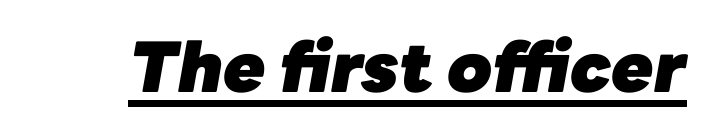
Q: Is the text bold? A: Yes.
Q: Is the text italic (slanted)? A: Yes, it leans right by about 10 degrees.
Q: Is the text underlined? A: Yes.
Q: Is the spacing between letters normal or unusually wide? A: Normal.
Q: Width (condensed, normal, or wide)? A: Normal.
Q: Stroke contrast? A: Low.
Q: x-height? A: Medium.
Q: Monospaced? A: No.
